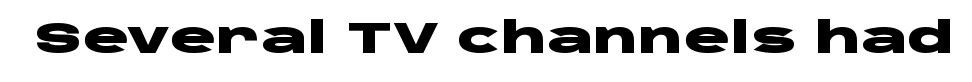
The image shows 43 px heavy, wide sans-serif type, upright; set normal letter spacing, not underlined; low stroke contrast and a large x-height.
